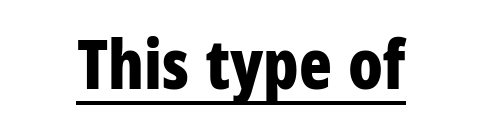
The image shows 68 px bold, condensed sans-serif type, upright; set centered, normal letter spacing, underlined; low stroke contrast and a large x-height.
